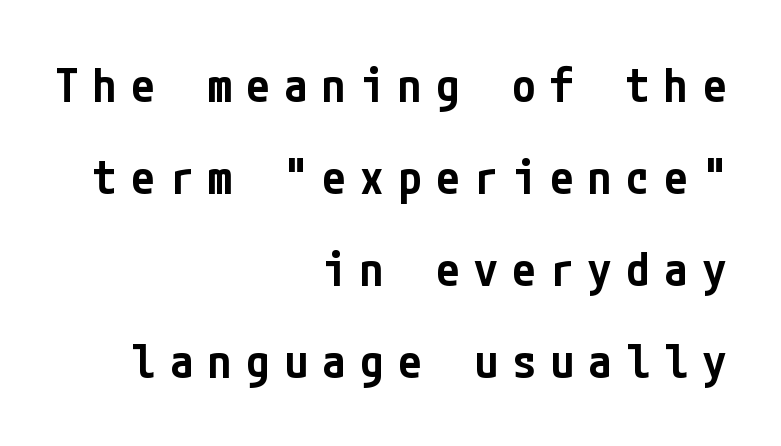
Display-style spreading of the glyphs; the letterfit is very open. The text was rendered using a sans face with plain stroke endings. This is the in-between weight designers call semibold or demi. The rag falls on the left side of this text block. Beneath every word, the page is bare.
